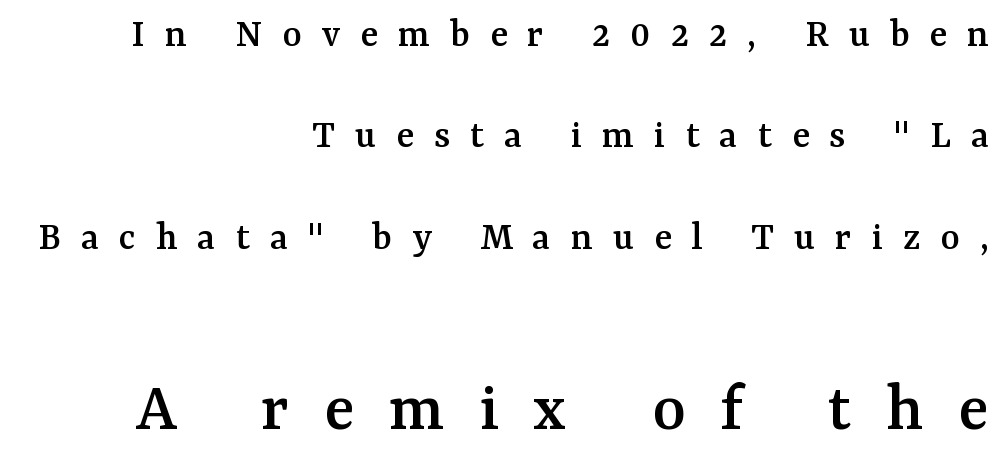
Q: Is the text italic (slanted)? A: No, it is upright.
Q: Is the typeface a serif or a sans-serif typeface? A: Serif.
Q: Is the text underlined? A: No.
Q: How is the paragraph aligned? A: Right-aligned.
Q: Is the spacing between letters normal or unusually wide? A: Unusually wide.
Q: Is the spacing between lines tight, normal or loose? A: Loose.
Q: Which block of text is set in a larger size, the first (top) or the second (bottom)? A: The second (bottom) one.
Q: Width (condensed, normal, or wide)? A: Normal.
Q: Stroke contrast? A: Medium.
Q: x-height? A: Medium.
Q: Monospaced? A: No.
